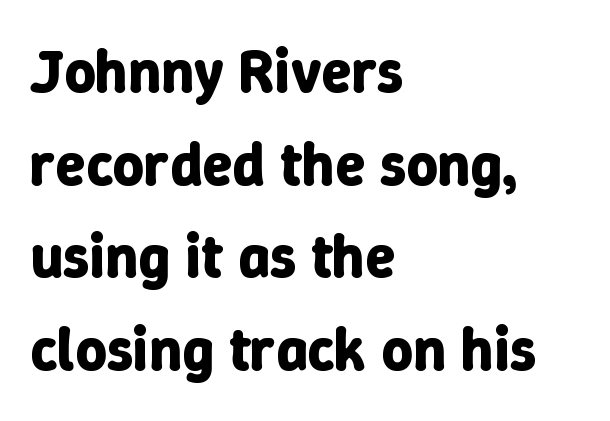
{"italic": "no", "bold": "yes", "weight": "bold", "width": "normal", "stroke_contrast": "low", "x_height": "medium", "monospaced": "no", "underline": "no", "align": "left", "line_spacing": "normal", "line_spacing_ratio": 1.52, "letter_spacing": "normal", "letter_spacing_em": 0.0, "glyph_px": 61}
